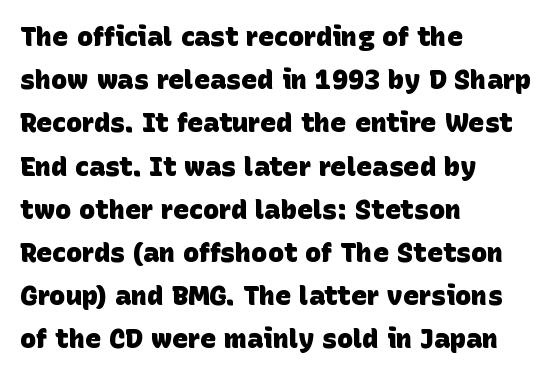
Caption: bold face, heavy strokes. Normally led — the rows are evenly, conventionally spaced. Only glyphs here, with clear space below each row. The rendering keeps characters at their native spacing. All the whitespace from short lines collects on the right.
